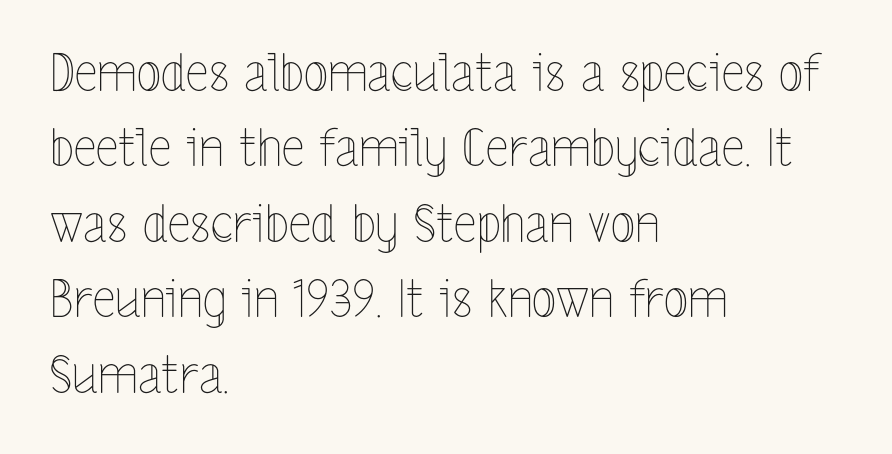
{"italic": "no", "bold": "no", "weight": "thin", "width": "condensed", "x_height": "medium", "monospaced": "no", "underline": "no", "align": "left", "line_spacing": "normal", "line_spacing_ratio": 1.48, "letter_spacing": "normal", "letter_spacing_em": 0.0, "glyph_px": 51}
